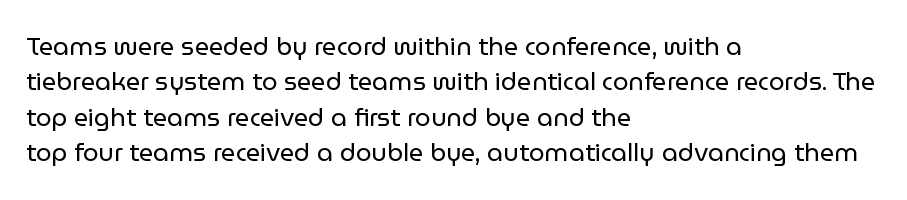
Plain, unruled lines of type. Is the type heavy? It reads as light-to-regular instead. Interline gaps are of average width in this sample. In terms of posture, this sample is upright. These lines are set flush left with a ragged right edge. Nothing unusual about the tracking: characters are spaced as the font intends.
